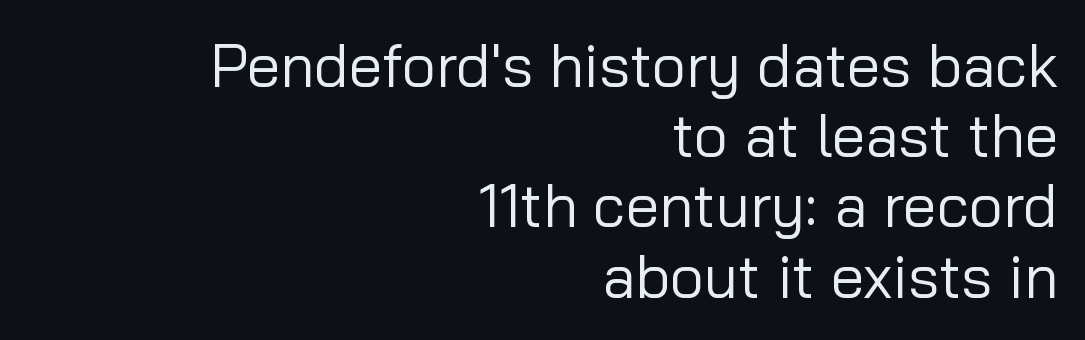
Q: Is the text bold? A: No.
Q: Is the text italic (slanted)? A: No, it is upright.
Q: Is the typeface a serif or a sans-serif typeface? A: Sans-serif.
Q: Is the text underlined? A: No.
Q: How is the paragraph aligned? A: Right-aligned.
Q: Is the spacing between letters normal or unusually wide? A: Normal.
Q: Width (condensed, normal, or wide)? A: Normal.
Q: Stroke contrast? A: Low.
Q: x-height? A: Medium.
Q: Monospaced? A: No.
